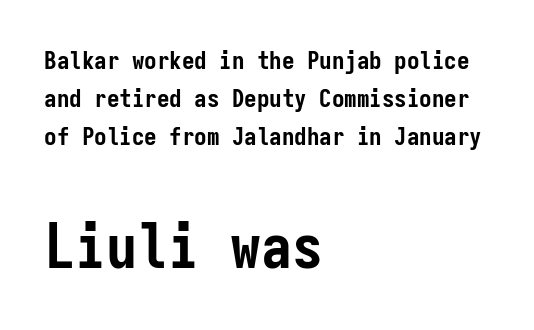
You could call the tracking neutral — neither tight nor loose. Each letter's strokes conclude bluntly, with no projecting serifs. Typographic density is high because the face is bold. The typesetter chose a ragged-right arrangement here.
